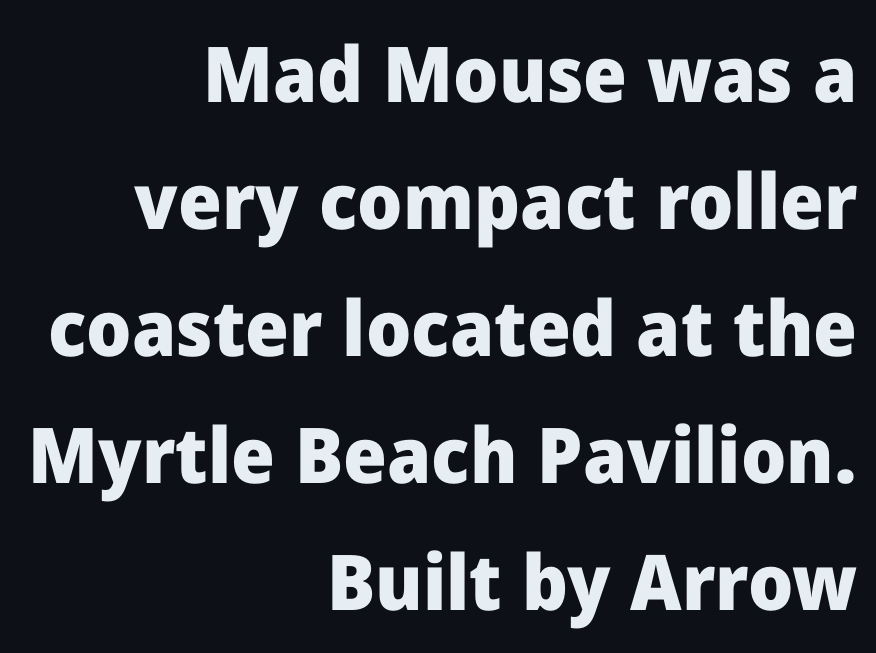
Q: Is the text bold? A: Yes.
Q: Is the text italic (slanted)? A: No, it is upright.
Q: Is the typeface a serif or a sans-serif typeface? A: Sans-serif.
Q: Is the text underlined? A: No.
Q: How is the paragraph aligned? A: Right-aligned.
Q: Is the spacing between letters normal or unusually wide? A: Normal.
Q: Is the spacing between lines tight, normal or loose? A: Normal.
Q: Width (condensed, normal, or wide)? A: Normal.
Q: Stroke contrast? A: Low.
Q: x-height? A: Medium.
Q: Monospaced? A: No.
